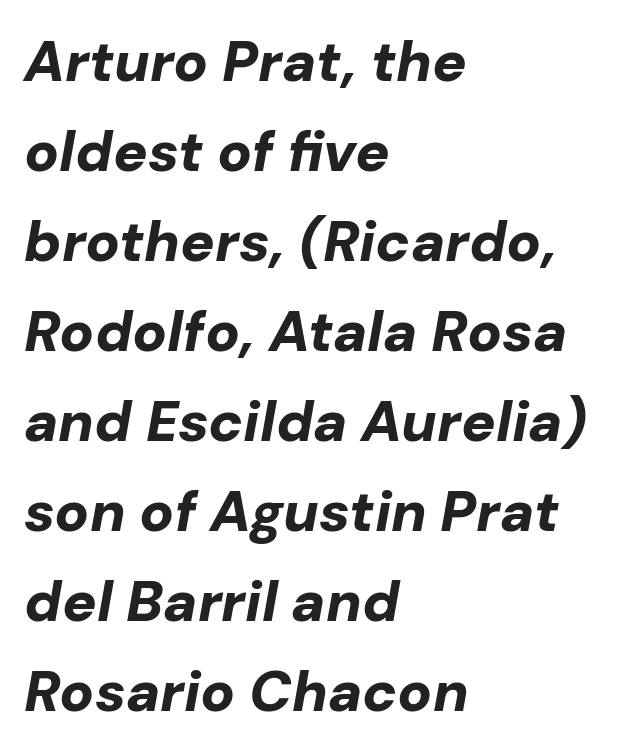
{"italic": "yes", "lean": "right", "slant_degrees": 10, "bold": "yes", "weight": "bold", "width": "normal", "stroke_contrast": "low", "x_height": "medium", "monospaced": "no", "underline": "no", "align": "left", "line_spacing": "normal", "line_spacing_ratio": 1.58, "letter_spacing": "normal", "letter_spacing_em": 0.0, "glyph_px": 57}
